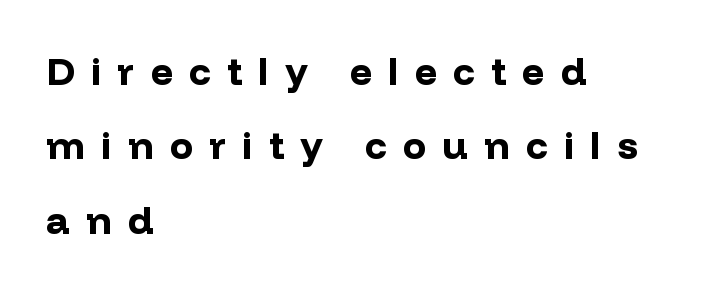
Q: Is the text bold? A: Yes.
Q: Is the text italic (slanted)? A: No, it is upright.
Q: Is the typeface a serif or a sans-serif typeface? A: Sans-serif.
Q: Is the text underlined? A: No.
Q: How is the paragraph aligned? A: Left-aligned.
Q: Is the spacing between letters normal or unusually wide? A: Unusually wide.
Q: Is the spacing between lines tight, normal or loose? A: Loose.
Q: Width (condensed, normal, or wide)? A: Normal.
Q: Stroke contrast? A: Low.
Q: x-height? A: Medium.
Q: Monospaced? A: No.
